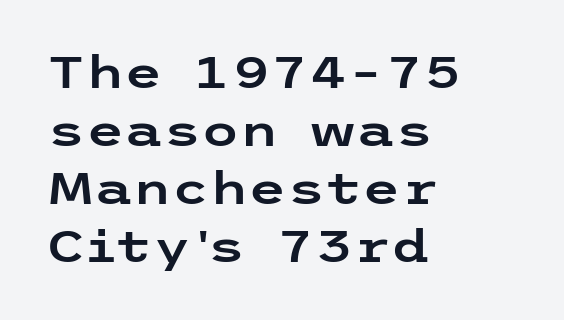
The image shows 44 px wide sans-serif type, upright; set left-aligned, normal line spacing (1.32x), normal letter spacing, not underlined; low stroke contrast and a medium x-height.
